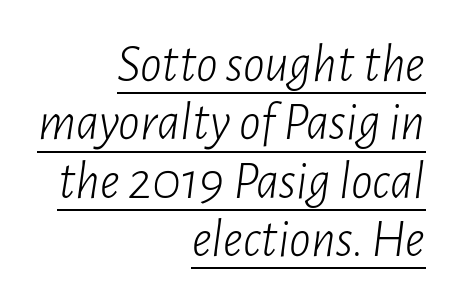
{"italic": "yes", "lean": "right", "slant_degrees": 7, "bold": "no", "weight": "light", "width": "condensed", "stroke_contrast": "low", "x_height": "medium", "monospaced": "no", "underline": "yes", "align": "right", "line_spacing": "tight", "line_spacing_ratio": 1.08, "letter_spacing": "normal", "letter_spacing_em": 0.0, "glyph_px": 54}
